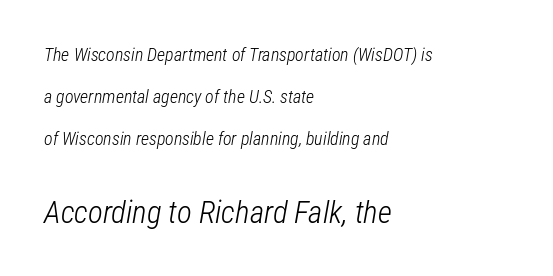
Q: Is the text bold? A: No.
Q: Is the text italic (slanted)? A: Yes, it leans right by about 12 degrees.
Q: Is the text underlined? A: No.
Q: How is the paragraph aligned? A: Left-aligned.
Q: Is the spacing between letters normal or unusually wide? A: Normal.
Q: Is the spacing between lines tight, normal or loose? A: Loose.
Q: Which block of text is set in a larger size, the first (top) or the second (bottom)? A: The second (bottom) one.
Q: Width (condensed, normal, or wide)? A: Condensed.
Q: Stroke contrast? A: Low.
Q: x-height? A: Medium.
Q: Monospaced? A: No.
